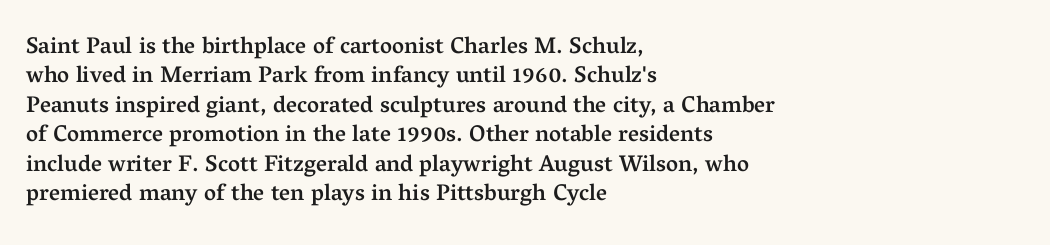
Q: Is the text bold? A: Semi-bold.
Q: Is the text italic (slanted)? A: No, it is upright.
Q: Is the text underlined? A: No.
Q: How is the paragraph aligned? A: Left-aligned.
Q: Is the spacing between letters normal or unusually wide? A: Normal.
Q: Is the spacing between lines tight, normal or loose? A: Normal.
